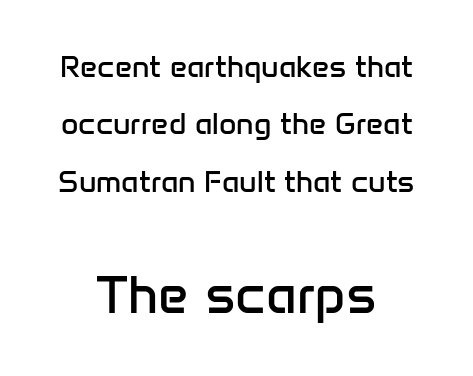
Visually the block forms a symmetrical silhouette, jagged on both flanks. Italic: no, the glyphs are upright roman. Bare-footed words on every line. Do the characters align in a grid? No, the font is proportional.
